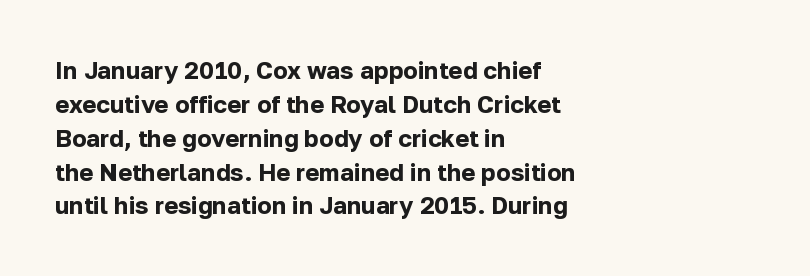
The image shows 24 px bold type, upright; set left-aligned, normal line spacing (1.41x), normal letter spacing, not underlined.
